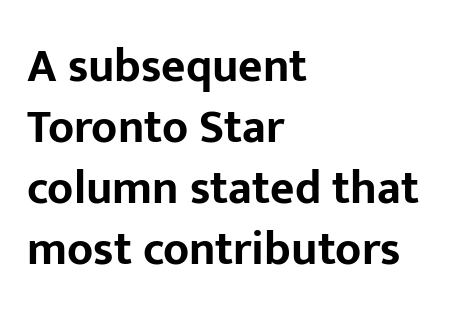
{"serif": "no", "italic": "no", "bold": "yes", "weight": "bold", "width": "normal", "stroke_contrast": "low", "x_height": "medium", "monospaced": "no", "underline": "no", "align": "left", "line_spacing": "normal", "line_spacing_ratio": 1.3, "letter_spacing": "normal", "letter_spacing_em": 0.0, "glyph_px": 47}
